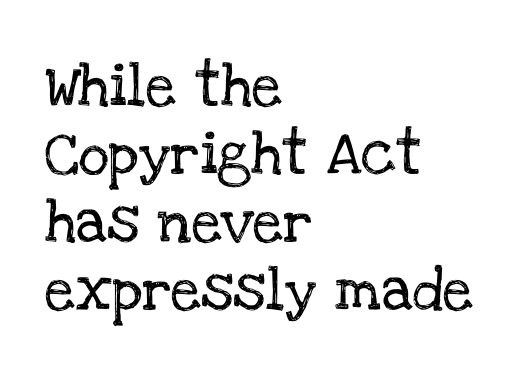
The image shows 43 px serif type, upright; set left-aligned, normal line spacing (1.58x), normal letter spacing, not underlined; low stroke contrast and a large x-height.
